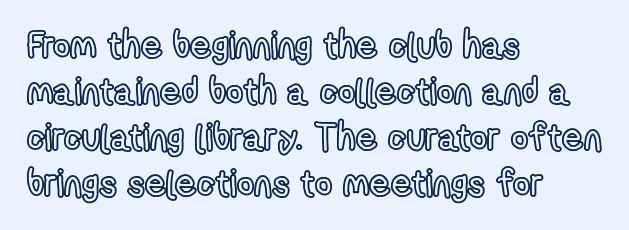
{"italic": "no", "width": "condensed", "x_height": "medium", "monospaced": "no", "underline": "no", "align": "left", "line_spacing_ratio": 1.24, "letter_spacing": "normal", "letter_spacing_em": 0.0, "glyph_px": 37}
